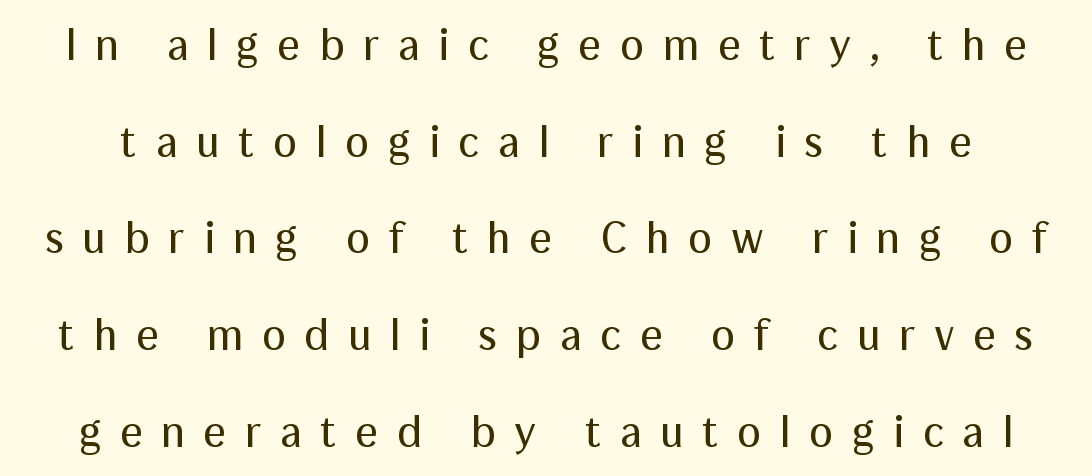
This sample uses expanded letter spacing, leaving extra air between glyphs. Note the varied advance widths — an 'i' is clearly narrower than an 'm'. Descenders are the only things crossing below the line. The leading is generous, giving the passage an open texture. Nope, no serifs anywhere on these letters. You can tell it's not italic because the verticals are truly vertical.
